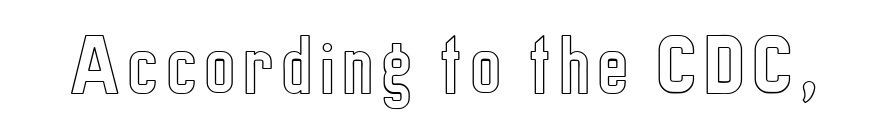
The image shows 66 px condensed type, upright; set not underlined; a medium x-height.
